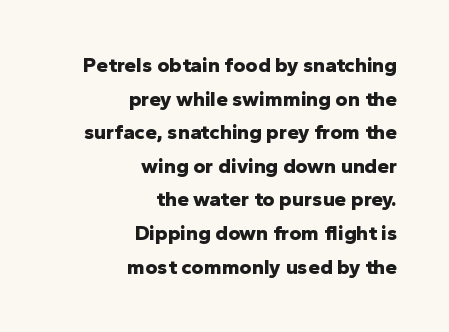
The image shows 21 px bold type, upright; set right-aligned, normal line spacing (1.6x), normal letter spacing, not underlined.
